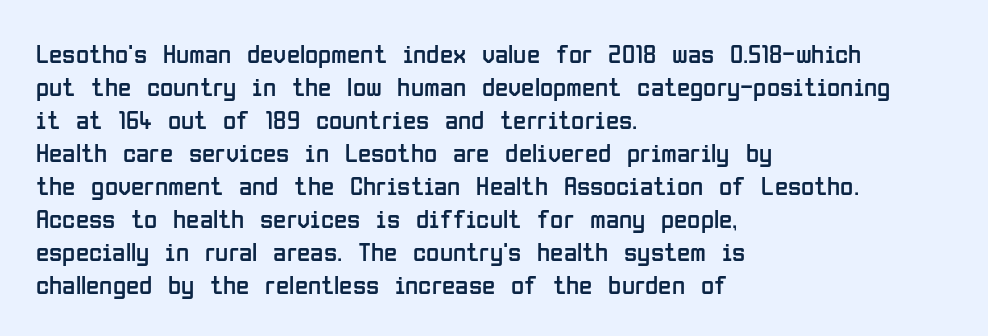
Q: Is the text bold? A: No.
Q: Is the text italic (slanted)? A: No, it is upright.
Q: Is the text underlined? A: No.
Q: How is the paragraph aligned? A: Left-aligned.
Q: Is the spacing between letters normal or unusually wide? A: Normal.
